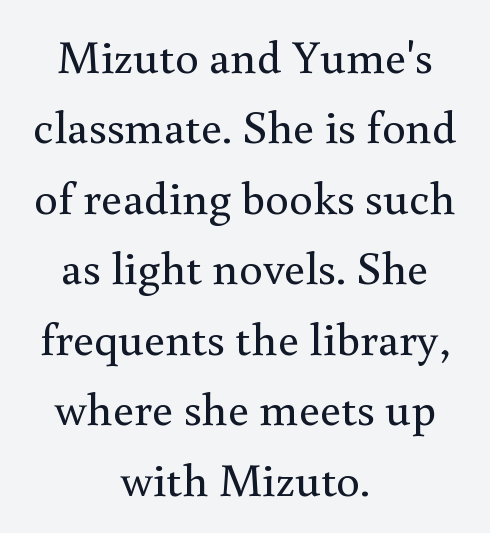
Q: Is the text bold? A: No.
Q: Is the text italic (slanted)? A: No, it is upright.
Q: Is the typeface a serif or a sans-serif typeface? A: Serif.
Q: Is the text underlined? A: No.
Q: How is the paragraph aligned? A: Centered.
Q: Is the spacing between letters normal or unusually wide? A: Normal.
Q: Is the spacing between lines tight, normal or loose? A: Normal.
Q: Width (condensed, normal, or wide)? A: Normal.
Q: Stroke contrast? A: Medium.
Q: x-height? A: Small.
Q: Monospaced? A: No.
